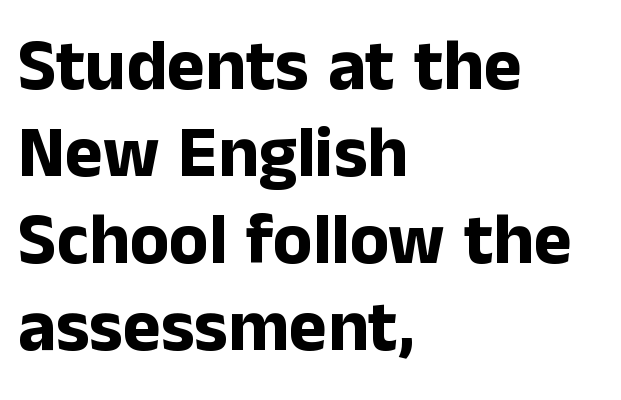
Q: Is the text bold? A: Yes.
Q: Is the text italic (slanted)? A: No, it is upright.
Q: Is the typeface a serif or a sans-serif typeface? A: Sans-serif.
Q: Is the text underlined? A: No.
Q: How is the paragraph aligned? A: Left-aligned.
Q: Is the spacing between letters normal or unusually wide? A: Normal.
Q: Width (condensed, normal, or wide)? A: Normal.
Q: Stroke contrast? A: Low.
Q: x-height? A: Medium.
Q: Monospaced? A: No.
